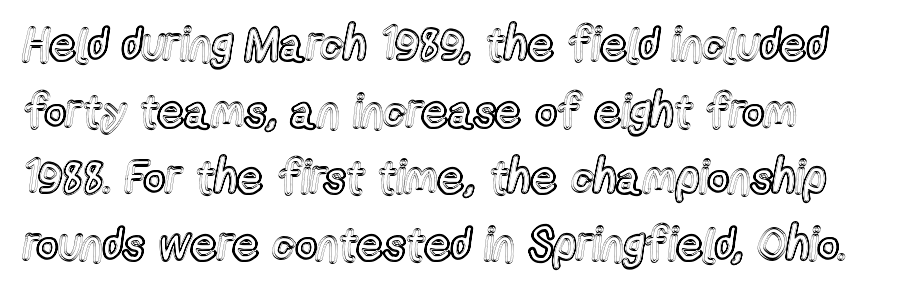
The image shows 46 px condensed type; set left-aligned, normal line spacing (1.45x), normal letter spacing, not underlined; a medium x-height.
